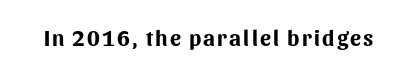
The image shows 22 px bold type, upright; set not underlined.
